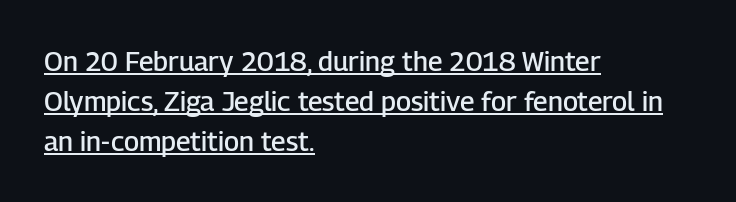
The image shows 27 px text type, upright; set left-aligned, normal line spacing (1.48x), normal letter spacing, underlined.
